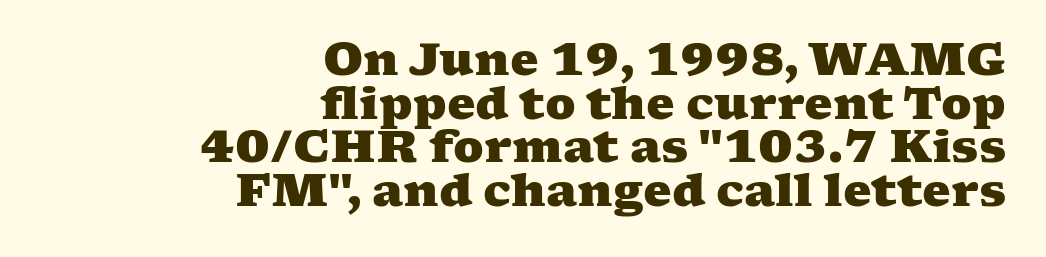
The image shows 45 px heavy, wide serif type; set right-aligned, tight line spacing (0.97x), normal letter spacing, not underlined; medium stroke contrast and a medium x-height.
